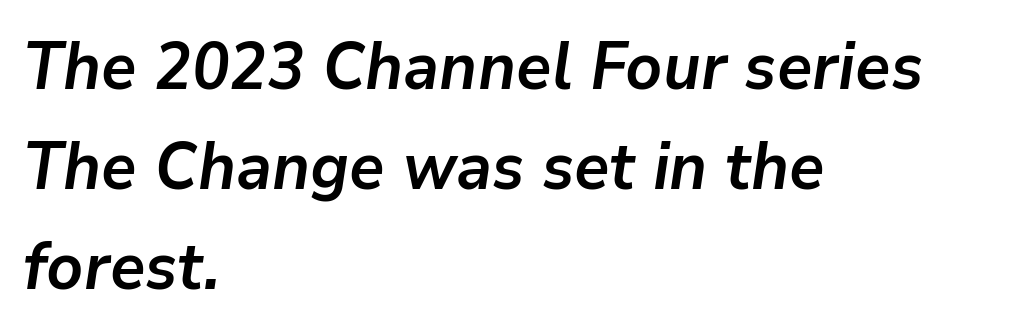
The image shows 65 px semibold type, italic (leaning right); set left-aligned, normal line spacing (1.54x), normal letter spacing, not underlined; low stroke contrast and a medium x-height.
